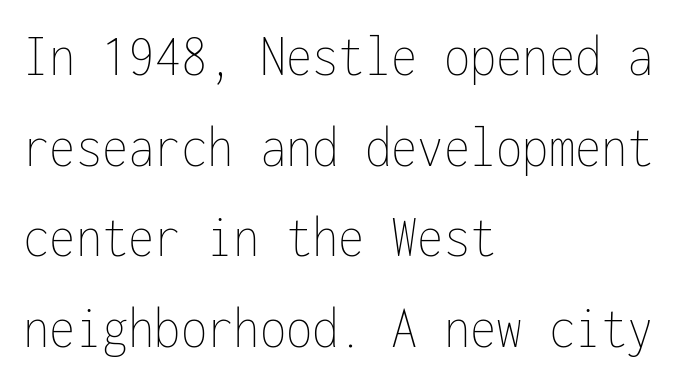
Q: Is the text bold? A: No.
Q: Is the text italic (slanted)? A: No, it is upright.
Q: Is the text underlined? A: No.
Q: How is the paragraph aligned? A: Left-aligned.
Q: Is the spacing between letters normal or unusually wide? A: Normal.
Q: Is the spacing between lines tight, normal or loose? A: Normal.
Q: Width (condensed, normal, or wide)? A: Condensed.
Q: Stroke contrast? A: Low.
Q: x-height? A: Medium.
Q: Monospaced? A: Yes.
